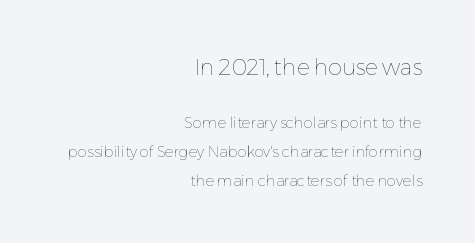
Q: Is the text bold? A: No.
Q: Is the text italic (slanted)? A: No, it is upright.
Q: Is the text underlined? A: No.
Q: How is the paragraph aligned? A: Right-aligned.
Q: Is the spacing between letters normal or unusually wide? A: Normal.
Q: Is the spacing between lines tight, normal or loose? A: Loose.
Q: Which block of text is set in a larger size, the first (top) or the second (bottom)? A: The first (top) one.
